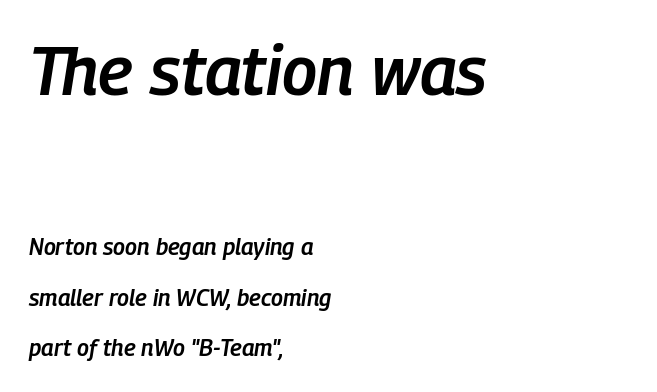
Q: Is the text bold? A: Semi-bold.
Q: Is the text italic (slanted)? A: Yes, it leans right by about 9 degrees.
Q: Is the text underlined? A: No.
Q: How is the paragraph aligned? A: Left-aligned.
Q: Is the spacing between letters normal or unusually wide? A: Normal.
Q: Is the spacing between lines tight, normal or loose? A: Loose.
Q: Which block of text is set in a larger size, the first (top) or the second (bottom)? A: The first (top) one.
Q: Width (condensed, normal, or wide)? A: Condensed.
Q: Stroke contrast? A: Low.
Q: x-height? A: Medium.
Q: Monospaced? A: No.
